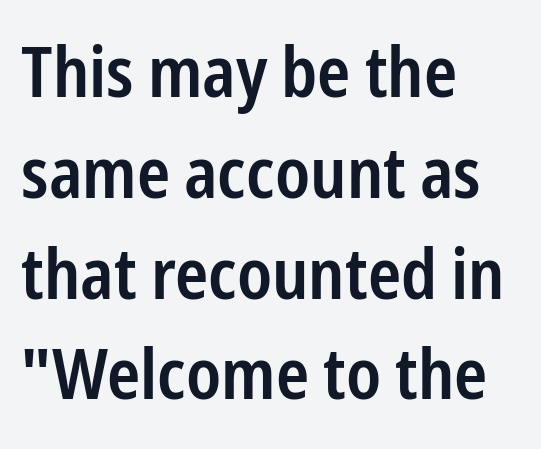
The image shows 71 px semibold, condensed sans-serif type, upright; set left-aligned, normal line spacing (1.42x), normal letter spacing, not underlined; low stroke contrast and a medium x-height.
